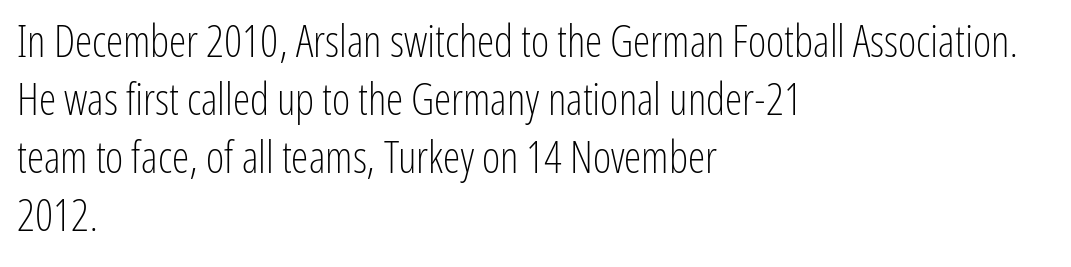
Line spacing here is normal. It's the straight-up-and-down kind of type. The strokes are not fattened; the text isn't bold. Letters rest on an invisible, unmarked baseline. Where is the straight margin? On the left.
